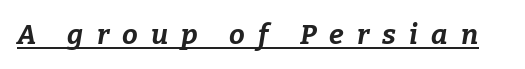
Q: Is the text bold? A: Yes.
Q: Is the text italic (slanted)? A: Yes, it leans right by about 9 degrees.
Q: Is the text underlined? A: Yes.
Q: Is the spacing between letters normal or unusually wide? A: Unusually wide.
Q: Width (condensed, normal, or wide)? A: Normal.
Q: Stroke contrast? A: Low.
Q: x-height? A: Medium.
Q: Monospaced? A: No.
